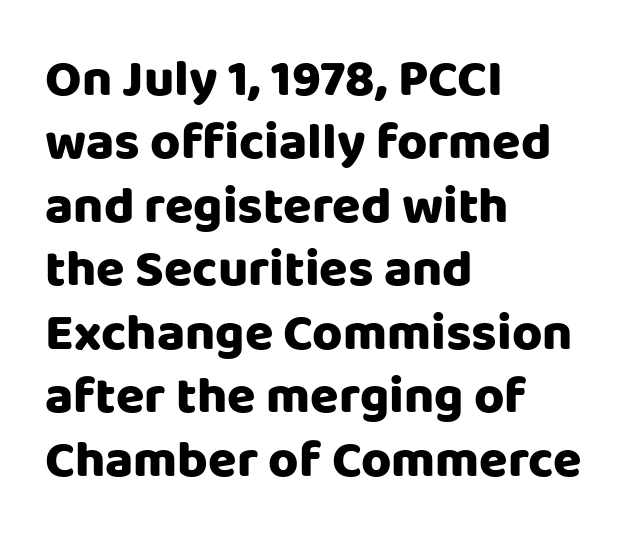
A typesetter would label this face a sans. This rendering uses left alignment, leaving the right contour irregular. The passage shown is not underscored anywhere. These lines are rendered in a variable-pitch font.
